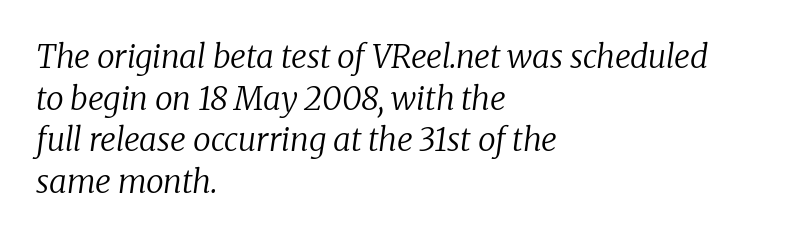
The image shows 32 px regular-weight serif type, italic (leaning right); set left-aligned, normal line spacing (1.3x), normal letter spacing, not underlined; low stroke contrast and a medium x-height.
